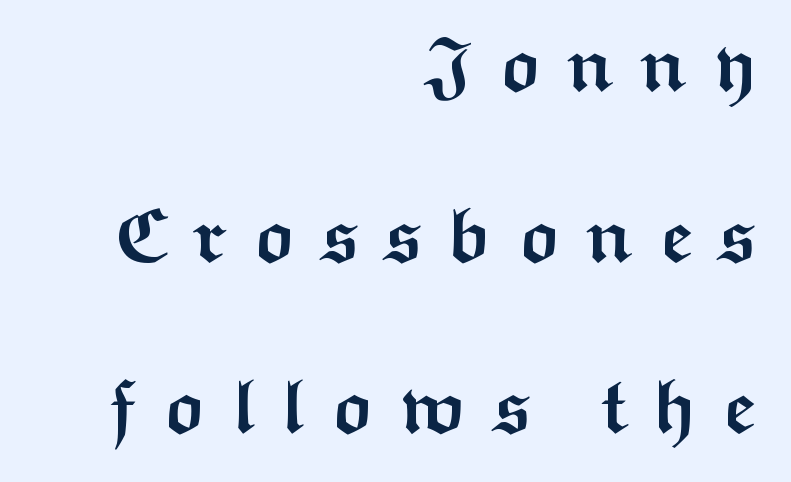
{"serif": "no", "italic": "no", "bold": "yes", "weight": "semibold", "width": "wide", "stroke_contrast": "medium", "x_height": "medium", "monospaced": "no", "underline": "no", "align": "right", "line_spacing": "loose", "line_spacing_ratio": 2.25, "letter_spacing": "wide", "letter_spacing_em": 0.31, "glyph_px": 76}
